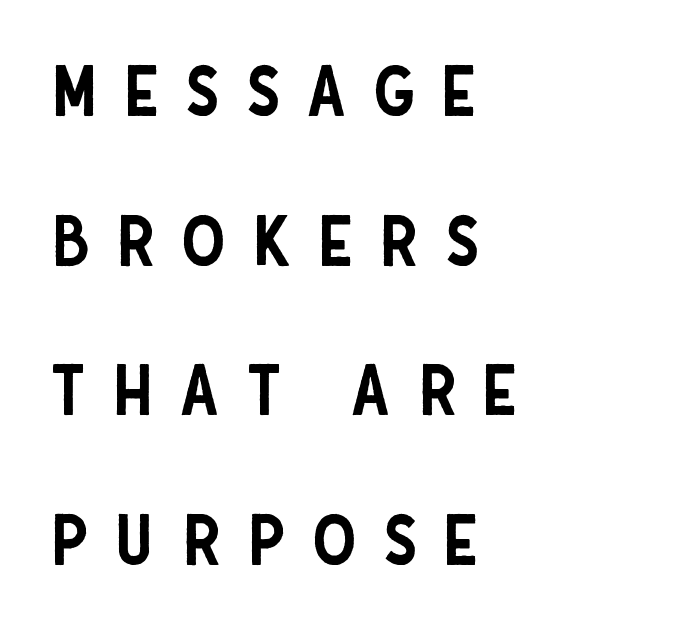
The image shows 69 px condensed sans-serif type, upright; set left-aligned, loose line spacing (2.17x), unusually wide letter spacing (+0.39 em), not underlined; low stroke contrast and a large x-height.
